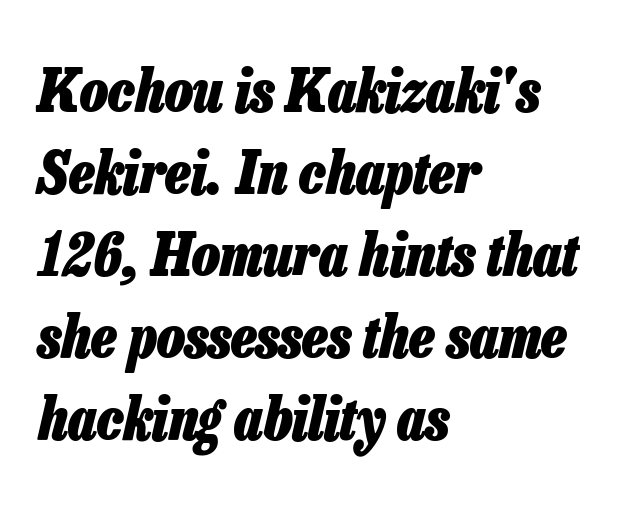
The image shows 59 px heavy, condensed type, italic (leaning right); set left-aligned, normal line spacing (1.39x), normal letter spacing, not underlined; low stroke contrast and a medium x-height.
